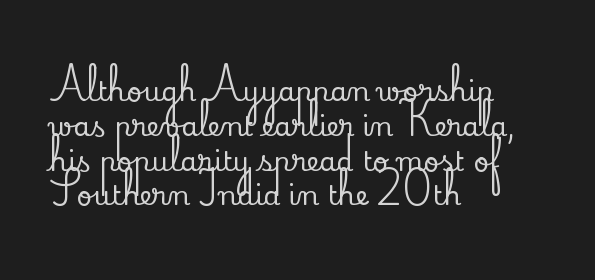
Q: Is the text italic (slanted)? A: No, it is upright.
Q: Is the text underlined? A: No.
Q: How is the paragraph aligned? A: Left-aligned.
Q: Is the spacing between letters normal or unusually wide? A: Normal.
Q: Is the spacing between lines tight, normal or loose? A: Normal.
